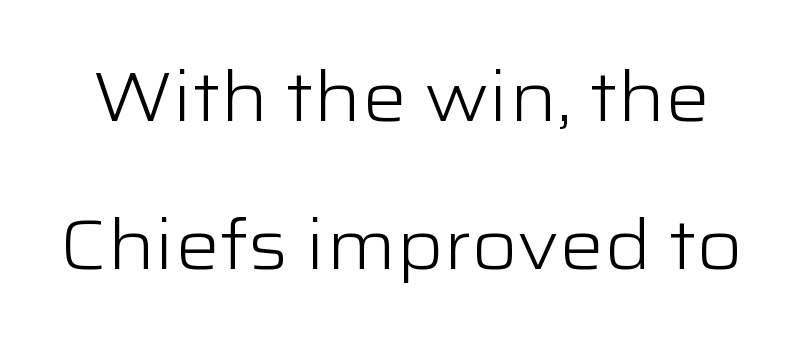
{"serif": "no", "italic": "no", "bold": "no", "weight": "light", "width": "wide", "stroke_contrast": "low", "x_height": "medium", "monospaced": "no", "underline": "no", "line_spacing": "loose", "line_spacing_ratio": 2.12, "letter_spacing": "normal", "letter_spacing_em": 0.0, "glyph_px": 70}
